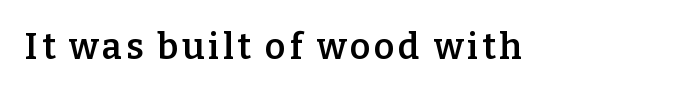
Q: Is the text bold? A: Semi-bold.
Q: Is the text italic (slanted)? A: No, it is upright.
Q: Is the typeface a serif or a sans-serif typeface? A: Serif.
Q: Is the text underlined? A: No.
Q: Width (condensed, normal, or wide)? A: Normal.
Q: Stroke contrast? A: Low.
Q: x-height? A: Medium.
Q: Monospaced? A: No.
